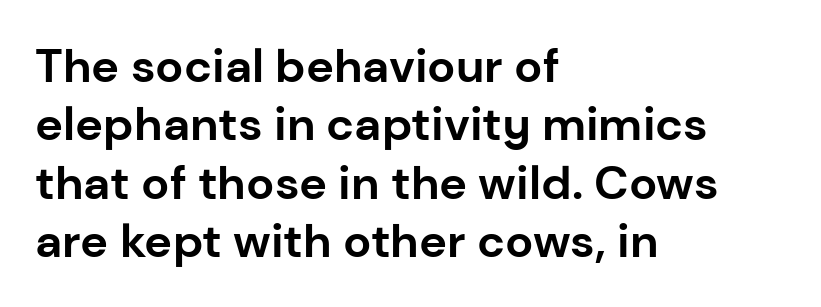
Q: Is the text bold? A: Yes.
Q: Is the text italic (slanted)? A: No, it is upright.
Q: Is the typeface a serif or a sans-serif typeface? A: Sans-serif.
Q: Is the text underlined? A: No.
Q: How is the paragraph aligned? A: Left-aligned.
Q: Is the spacing between letters normal or unusually wide? A: Normal.
Q: Width (condensed, normal, or wide)? A: Normal.
Q: Stroke contrast? A: Low.
Q: x-height? A: Medium.
Q: Monospaced? A: No.
